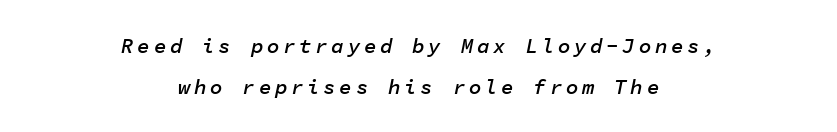
{"italic": "yes", "lean": "right", "slant_degrees": 11, "bold": "semi", "underline": "no", "align": "center", "line_spacing": "loose", "line_spacing_ratio": 1.94, "glyph_px": 21}
